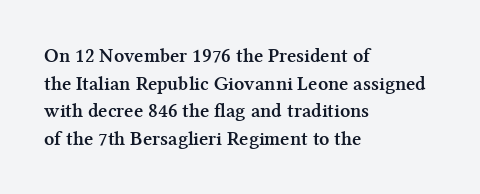
Is the letter spacing exaggerated? No — it looks like the ordinary default. Does the weight exceed regular? Yes, all the way to bold. Layout note: lines flush left. Notice how the stems are strictly vertical — no italics here.
